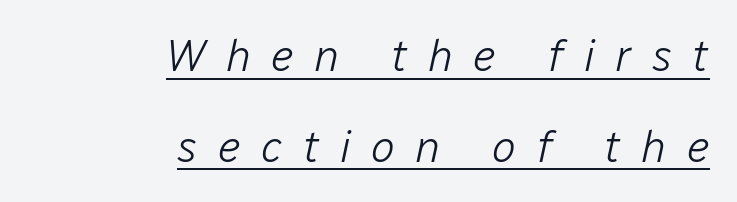
Check the space under the baseline: a stroke is drawn there. Line ends are locked; line starts wander. Compared with a typical body face, this is equally light or lighter still. An italicized treatment has been applied to the whole sample.
